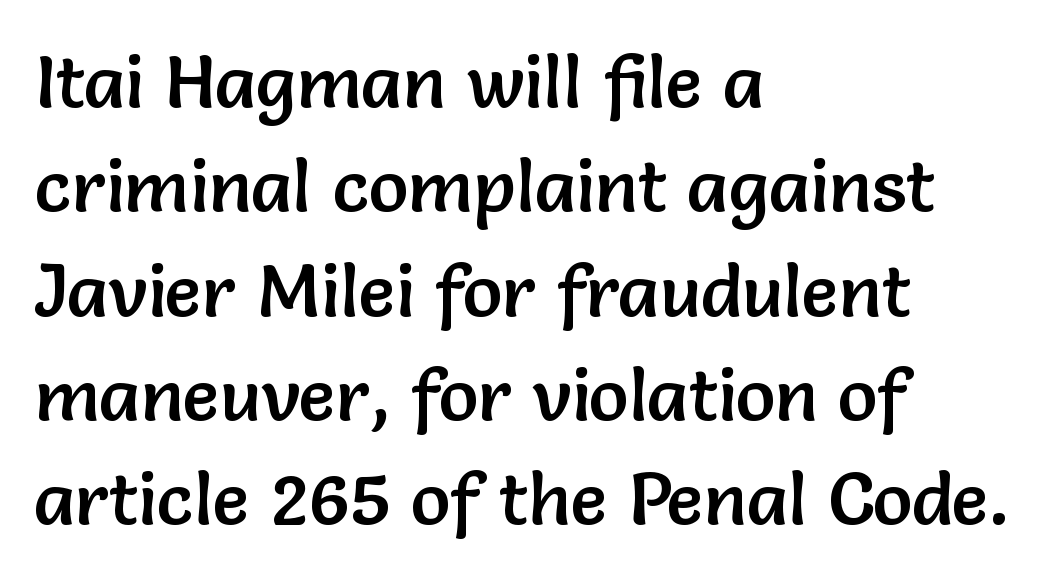
This block has exactly the height ordinary leading produces. Letterform terminals end flat and unadorned throughout the passage. A clean baseline with only descenders dipping below it. The passage shown is typed in a proportional face where columns would drift.
